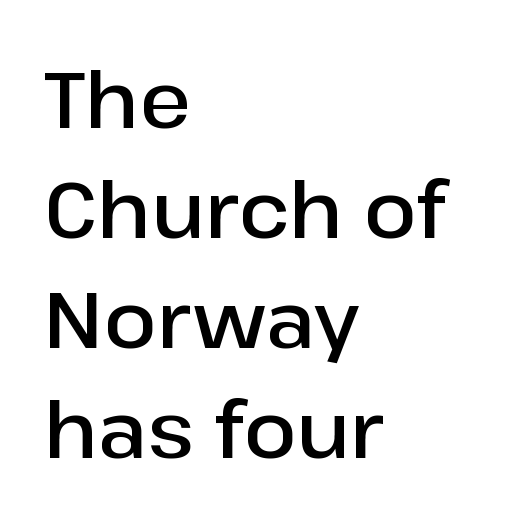
{"serif": "no", "italic": "no", "bold": "semi", "weight": "semibold", "width": "normal", "stroke_contrast": "low", "x_height": "medium", "monospaced": "no", "underline": "no", "align": "left", "line_spacing": "normal", "line_spacing_ratio": 1.41, "letter_spacing": "normal", "letter_spacing_em": 0.0, "glyph_px": 78}
